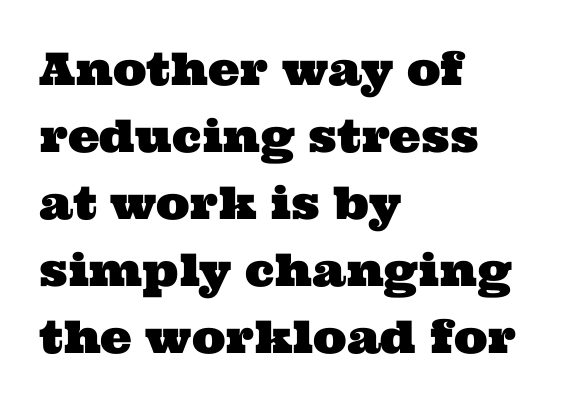
Q: Is the typeface a serif or a sans-serif typeface? A: Serif.
Q: Is the text underlined? A: No.
Q: How is the paragraph aligned? A: Left-aligned.
Q: Is the spacing between letters normal or unusually wide? A: Normal.
Q: Is the spacing between lines tight, normal or loose? A: Normal.
Q: Width (condensed, normal, or wide)? A: Wide.
Q: Stroke contrast? A: Medium.
Q: x-height? A: Medium.
Q: Monospaced? A: No.
